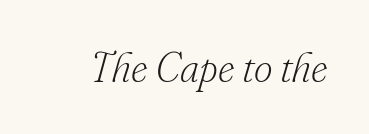
The image shows 41 px light serif type, italic (leaning right); set normal letter spacing, not underlined; low stroke contrast and a small x-height.
